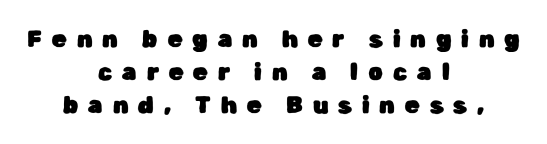
The image shows 23 px text type, upright; set centered, normal line spacing (1.43x), unusually wide letter spacing (+0.44 em), not underlined.
